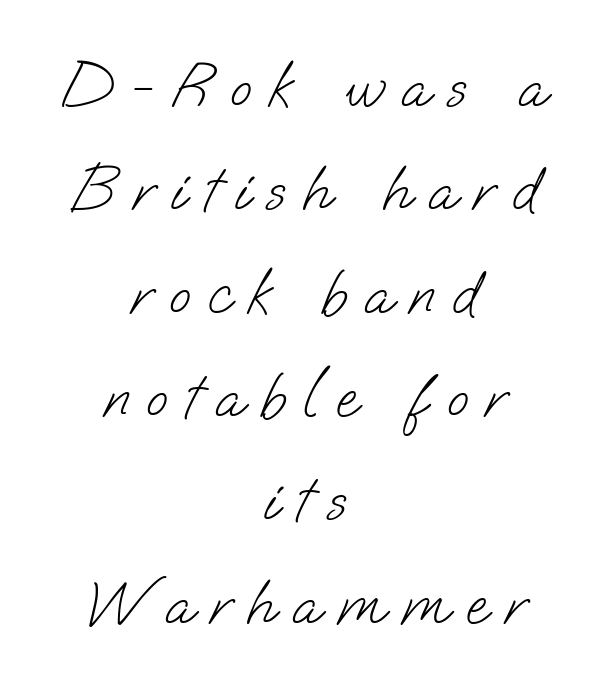
Q: Is the text bold? A: No.
Q: Is the typeface a serif or a sans-serif typeface? A: Sans-serif.
Q: Is the text underlined? A: No.
Q: How is the paragraph aligned? A: Centered.
Q: Is the spacing between letters normal or unusually wide? A: Unusually wide.
Q: Is the spacing between lines tight, normal or loose? A: Normal.
Q: Width (condensed, normal, or wide)? A: Normal.
Q: Stroke contrast? A: Low.
Q: x-height? A: Small.
Q: Monospaced? A: No.
